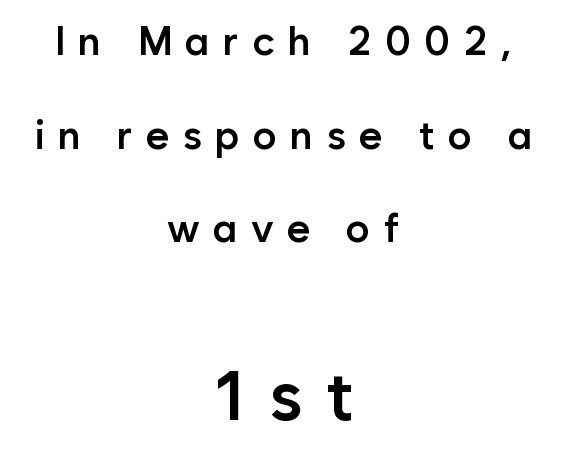
The lines are spread far apart with generous leading. Do the letters lean? They stand straight. Unmarked baselines from the first word to the last. These lines are rendered in a variable-pitch font.
